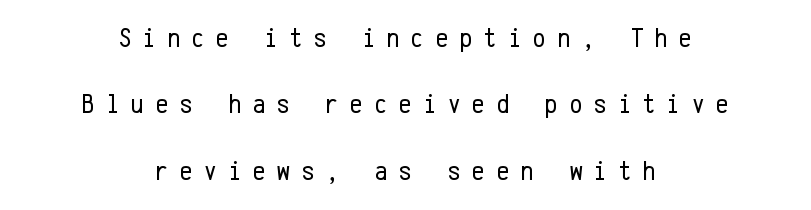
Serif or sans? Sans — the stroke terminals are bare. Descender tails drop into unmarked territory. You could count columns in this text — the font is strictly monospaced. Vertical spacing — loose.
